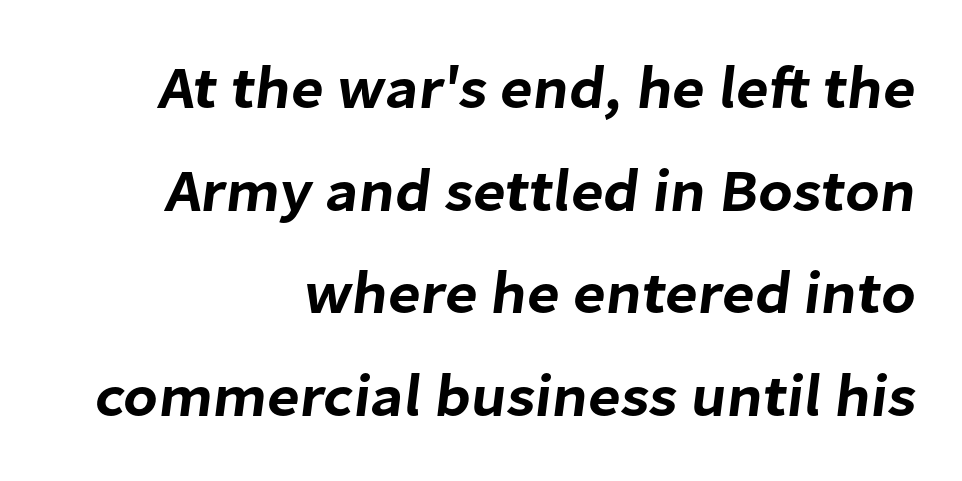
{"serif": "no", "width": "normal", "stroke_contrast": "low", "x_height": "medium", "monospaced": "no", "underline": "no", "align": "right", "line_spacing_ratio": 1.71, "letter_spacing": "normal", "letter_spacing_em": 0.0, "glyph_px": 60}
